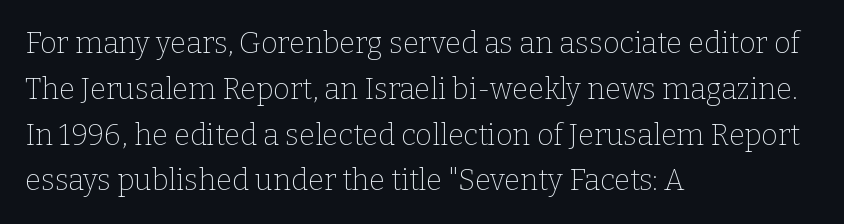
Q: Is the text bold? A: No.
Q: Is the text italic (slanted)? A: No, it is upright.
Q: Is the typeface a serif or a sans-serif typeface? A: Serif.
Q: Is the text underlined? A: No.
Q: How is the paragraph aligned? A: Left-aligned.
Q: Is the spacing between letters normal or unusually wide? A: Normal.
Q: Is the spacing between lines tight, normal or loose? A: Normal.
Q: Width (condensed, normal, or wide)? A: Normal.
Q: Stroke contrast? A: Low.
Q: x-height? A: Medium.
Q: Monospaced? A: No.
